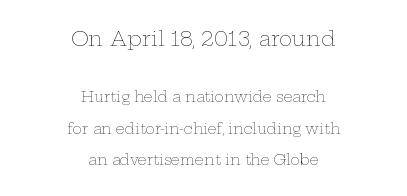
Q: Is the text bold? A: No.
Q: Is the text italic (slanted)? A: No, it is upright.
Q: Is the text underlined? A: No.
Q: How is the paragraph aligned? A: Centered.
Q: Is the spacing between letters normal or unusually wide? A: Normal.
Q: Is the spacing between lines tight, normal or loose? A: Loose.
Q: Which block of text is set in a larger size, the first (top) or the second (bottom)? A: The first (top) one.
